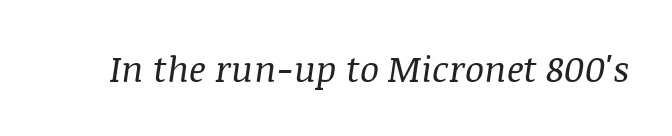
Observe the serifs anchoring each vertical stroke in this sample. A typesetter would call this proportional, since set widths differ per character. Honestly, there is no underline to notice here at all. This is not heavy type; no bold has been used. Rendered with sloped, italic letterforms.
